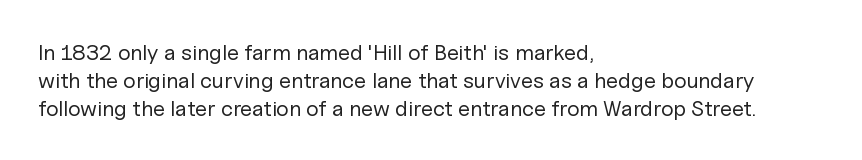
The image shows 22 px text type, upright; set left-aligned, normal line spacing (1.27x), normal letter spacing, not underlined.
